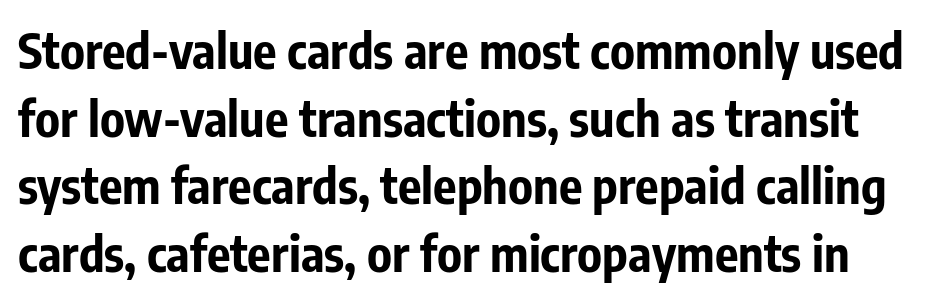
The image shows 49 px bold, condensed sans-serif type, upright; set normal line spacing (1.38x), normal letter spacing, not underlined; low stroke contrast and a medium x-height.
